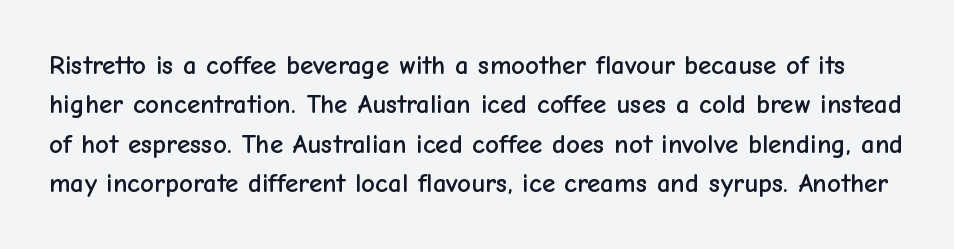
Q: Is the text italic (slanted)? A: No, it is upright.
Q: Is the text underlined? A: No.
Q: Is the spacing between letters normal or unusually wide? A: Normal.
Q: Is the spacing between lines tight, normal or loose? A: Normal.
